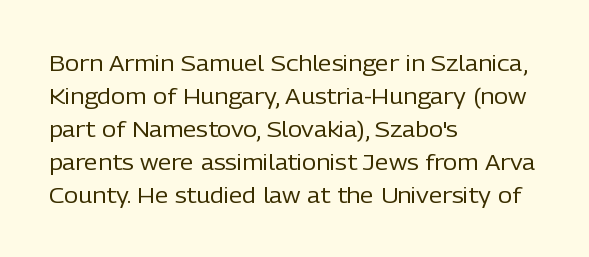
The image shows 22 px text type, upright; set left-aligned, normal line spacing (1.5x), normal letter spacing, not underlined.
